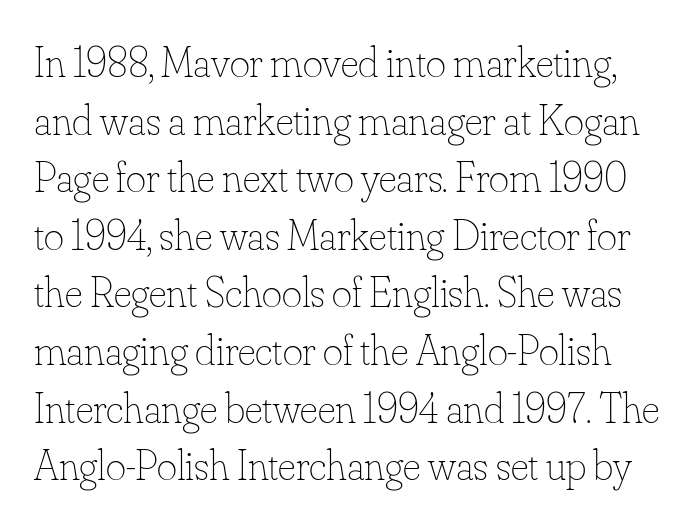
Q: Is the text bold? A: No.
Q: Is the text italic (slanted)? A: No, it is upright.
Q: Is the text underlined? A: No.
Q: Is the spacing between letters normal or unusually wide? A: Normal.
Q: Is the spacing between lines tight, normal or loose? A: Normal.
Q: Width (condensed, normal, or wide)? A: Normal.
Q: Stroke contrast? A: Low.
Q: x-height? A: Small.
Q: Monospaced? A: No.
